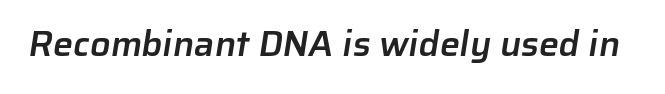
The font is running at a semibold setting, under full bold. Typographically, this falls in the sans-serif category. Varying glyph widths throughout — classic text-font behaviour. Does extra space separate the letters? No, they use regular spacing. The space directly below the letters is spotless.
